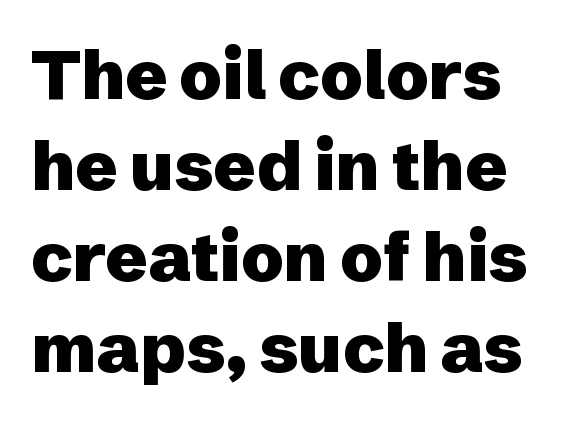
{"serif": "no", "italic": "no", "bold": "yes", "weight": "heavy", "width": "normal", "stroke_contrast": "low", "x_height": "medium", "monospaced": "no", "underline": "no", "align": "left", "line_spacing": "normal", "line_spacing_ratio": 1.32, "letter_spacing": "normal", "letter_spacing_em": 0.0, "glyph_px": 69}
